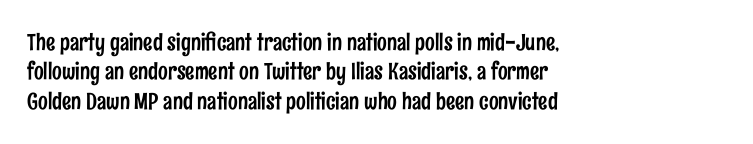
One-word summary of the alignment: left. Posture: vertical. The tracking reads as untouched default to a designer's eye. Each row of text sits above clean, open space. Does the leading feel generous? No, just average.
